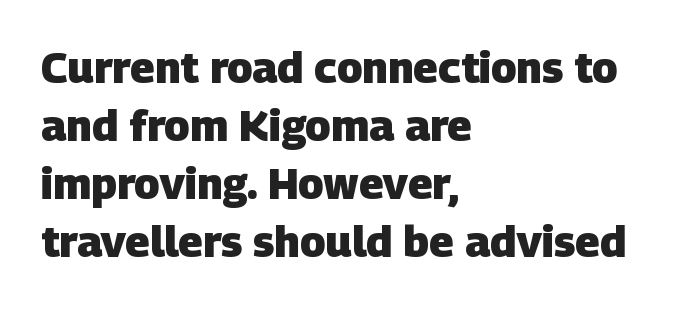
The letters advance in unequal steps, a hallmark of proportional type. Weight check: bold — yes, fully. Clear beneath every line of the passage. Between one letter and the next there's only the usual sliver of space. The rendering shows plain stroke endings on the letterforms — a sans-serif design. Which margin do the lines hug? The left one — the right edge is uneven.
